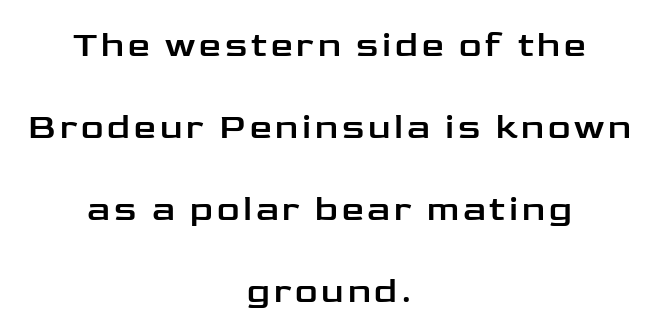
The image shows 35 px wide sans-serif type, upright; set centered, loose line spacing (2.34x), not underlined; low stroke contrast and a medium x-height.
